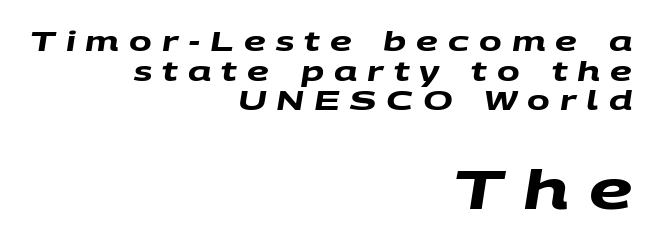
The image shows 54 px heavy, wide sans-serif type; set right-aligned, tight line spacing (1.1x), unusually wide letter spacing (+0.37 em), not underlined; the second (bottom) block is 2.0x larger; medium stroke contrast and a large x-height.
